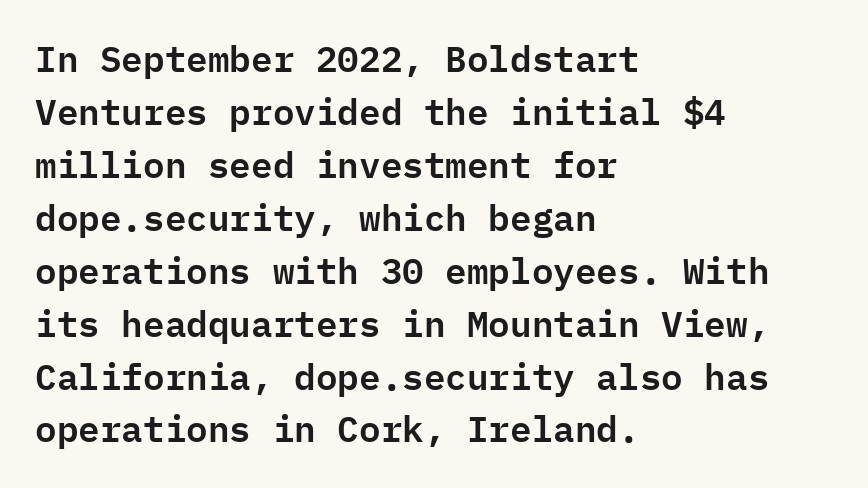
In terms of posture, this sample is upright. Rule under the text: the space is simply empty. The letters sit at their default tracking, neither squeezed nor spread. Is this a fixed-width face? Yes — each glyph sits in an identical cell.
